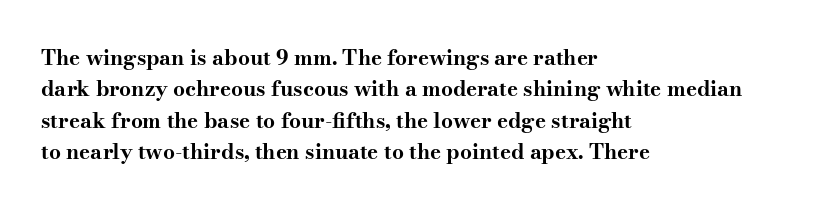
The image shows 21 px bold type, upright; set left-aligned, normal line spacing (1.49x), normal letter spacing, not underlined.
